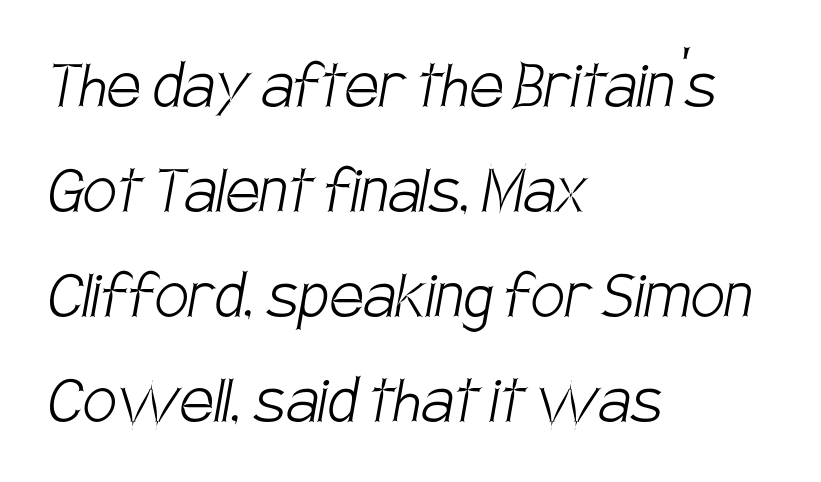
Q: Is the text bold? A: No.
Q: Is the typeface a serif or a sans-serif typeface? A: Sans-serif.
Q: Is the text underlined? A: No.
Q: How is the paragraph aligned? A: Left-aligned.
Q: Is the spacing between letters normal or unusually wide? A: Normal.
Q: Is the spacing between lines tight, normal or loose? A: Normal.
Q: Width (condensed, normal, or wide)? A: Condensed.
Q: Stroke contrast? A: Low.
Q: x-height? A: Large.
Q: Monospaced? A: No.
